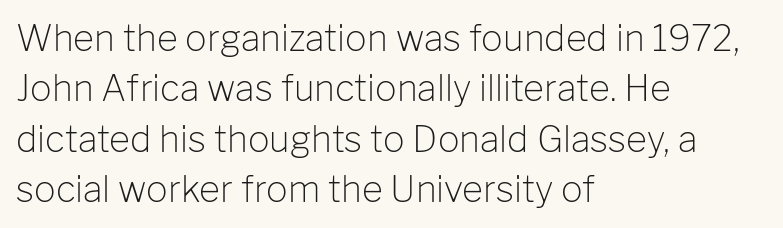
The image shows 36 px light sans-serif type, upright; set left-aligned, normal line spacing (1.4x), normal letter spacing, not underlined; low stroke contrast and a medium x-height.
